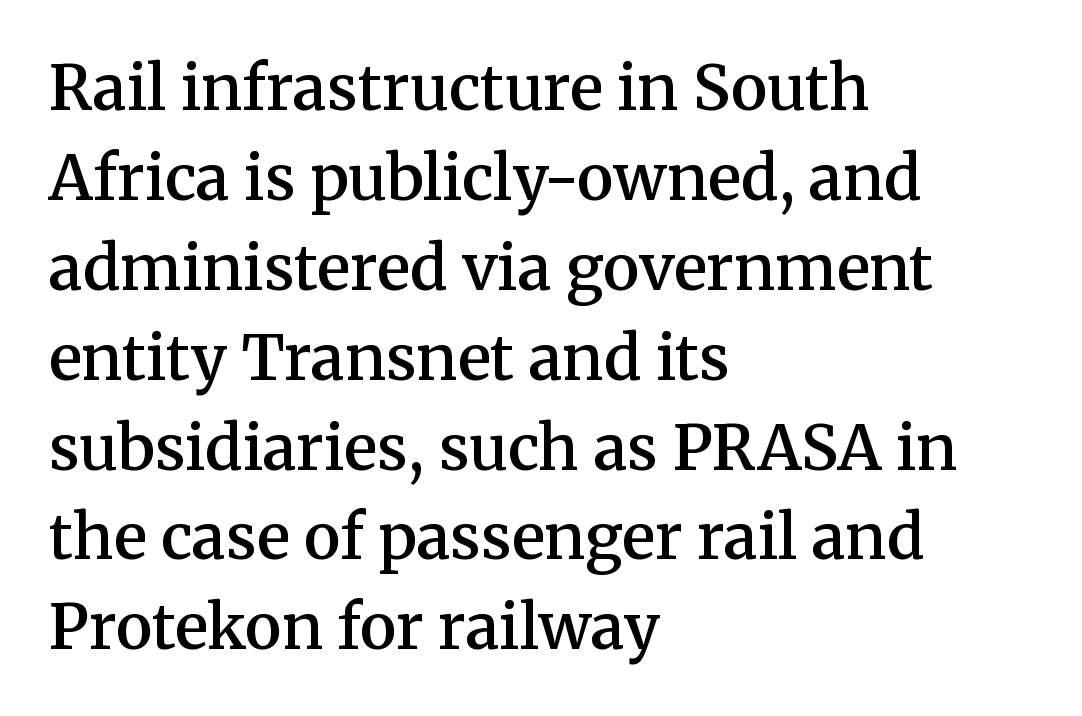
The image shows 62 px semibold serif type, upright; set left-aligned, normal line spacing (1.45x), normal letter spacing, not underlined; medium stroke contrast and a medium x-height.
